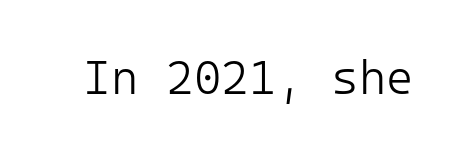
{"serif": "no", "italic": "no", "bold": "no", "weight": "light", "width": "normal", "stroke_contrast": "low", "x_height": "medium", "monospaced": "yes", "underline": "no", "letter_spacing": "normal", "letter_spacing_em": 0.0, "glyph_px": 47}
